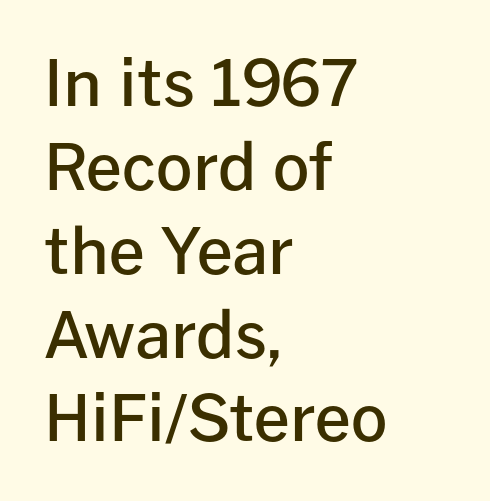
{"serif": "no", "italic": "no", "bold": "semi", "weight": "semibold", "width": "normal", "stroke_contrast": "low", "x_height": "medium", "monospaced": "no", "underline": "no", "align": "left", "line_spacing": "normal", "line_spacing_ratio": 1.31, "letter_spacing": "normal", "letter_spacing_em": 0.0, "glyph_px": 64}
